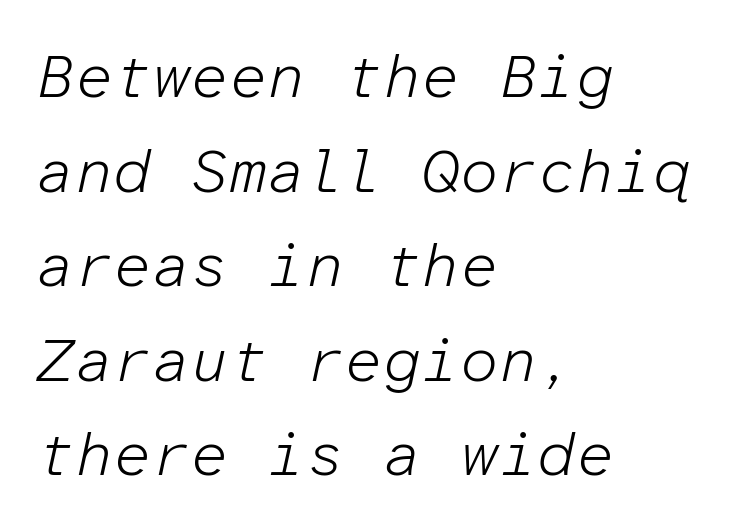
The image shows 61 px light type, italic (leaning right), monospaced; set left-aligned, normal line spacing (1.55x), normal letter spacing, not underlined; low stroke contrast and a medium x-height.
